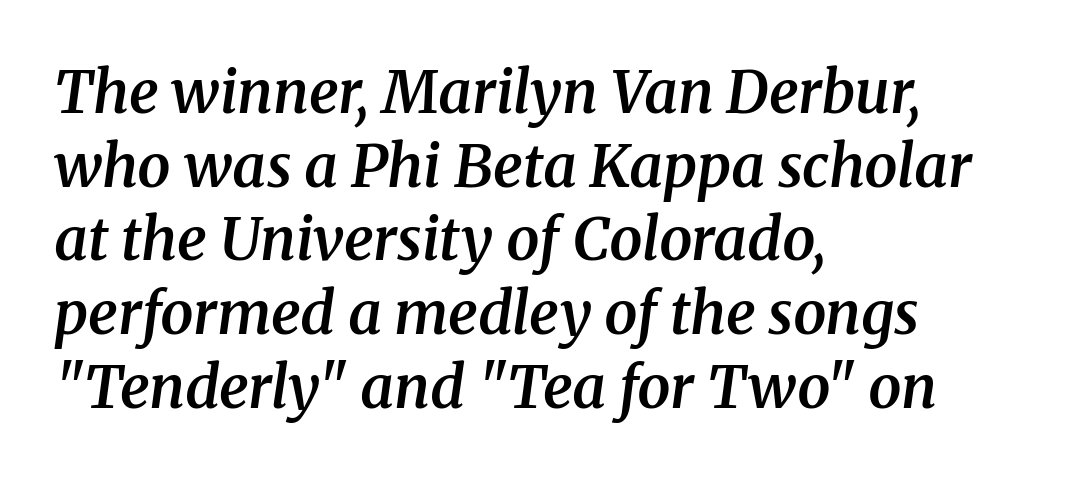
Q: Is the text bold? A: Semi-bold.
Q: Is the text italic (slanted)? A: Yes, it leans right by about 8 degrees.
Q: Is the typeface a serif or a sans-serif typeface? A: Serif.
Q: Is the text underlined? A: No.
Q: How is the paragraph aligned? A: Left-aligned.
Q: Is the spacing between letters normal or unusually wide? A: Normal.
Q: Is the spacing between lines tight, normal or loose? A: Normal.
Q: Width (condensed, normal, or wide)? A: Normal.
Q: Stroke contrast? A: Medium.
Q: x-height? A: Medium.
Q: Monospaced? A: No.
